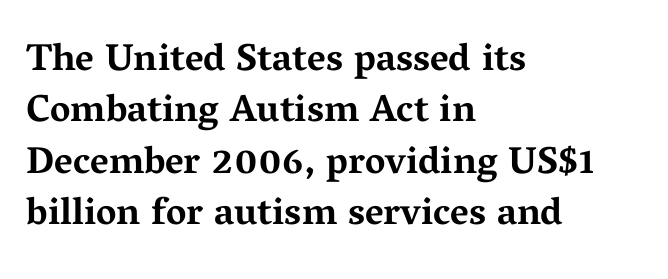
The image shows 38 px bold, wide serif type, upright; set left-aligned, normal line spacing (1.35x), normal letter spacing, not underlined; medium stroke contrast and a medium x-height.
